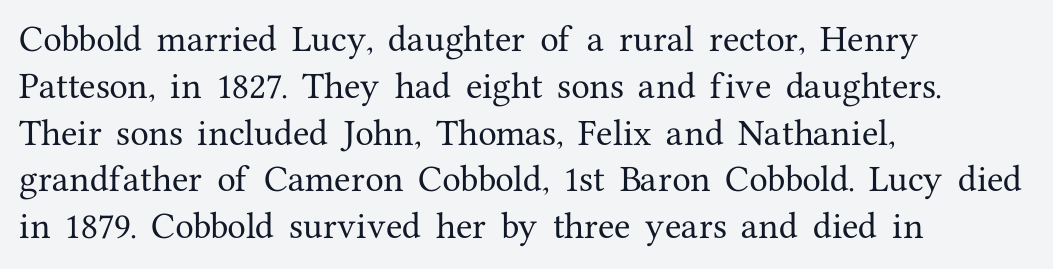
Ordinary non-slanted type is in use. Successive baselines arrive at the customary interval. Proportional: the letters do not fall into vertical columns. Caption: multi-line text, flush left, ragged right. Serifs: yes, visible at the terminals of the letterforms. The foot of each line stays bare and open.
